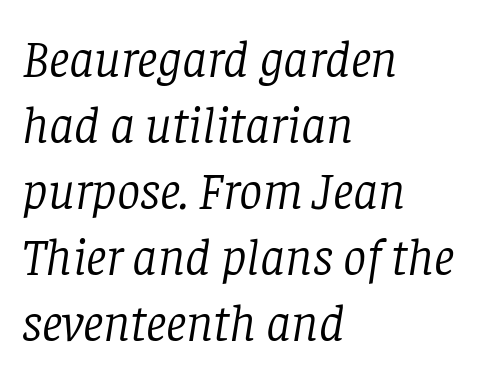
{"serif": "yes", "italic": "yes", "lean": "right", "slant_degrees": 8, "bold": "no", "weight": "light", "width": "normal", "stroke_contrast": "low", "x_height": "large", "monospaced": "no", "underline": "no", "align": "left", "line_spacing": "normal", "line_spacing_ratio": 1.27, "letter_spacing": "normal", "letter_spacing_em": 0.0, "glyph_px": 52}
